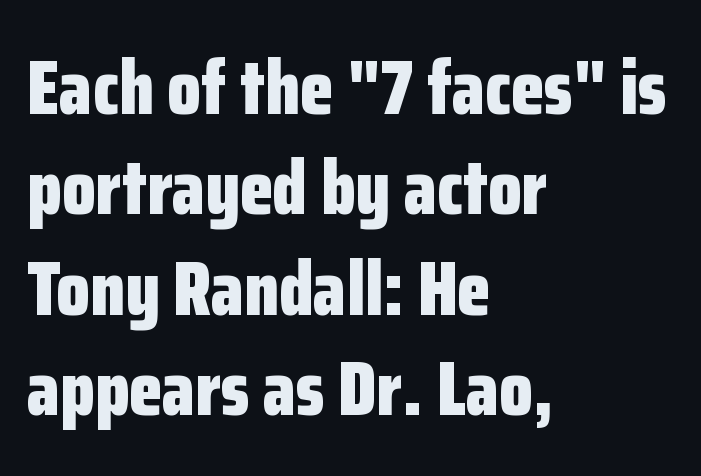
The image shows 76 px bold, condensed sans-serif type, upright; set left-aligned, normal line spacing (1.32x), normal letter spacing, not underlined; low stroke contrast and a medium x-height.
